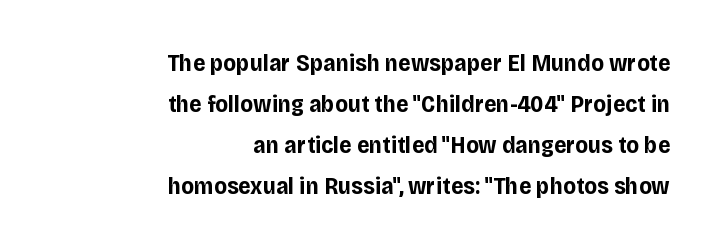
Inter-character spacing is left at the font's built-in metrics. The glyphs have the mass of a bold cut. The lettering stays uniformly vertical, giving the passage a roman look. The string is rendered with underlining switched off. Leftover space on each line is placed entirely before the opening word.
